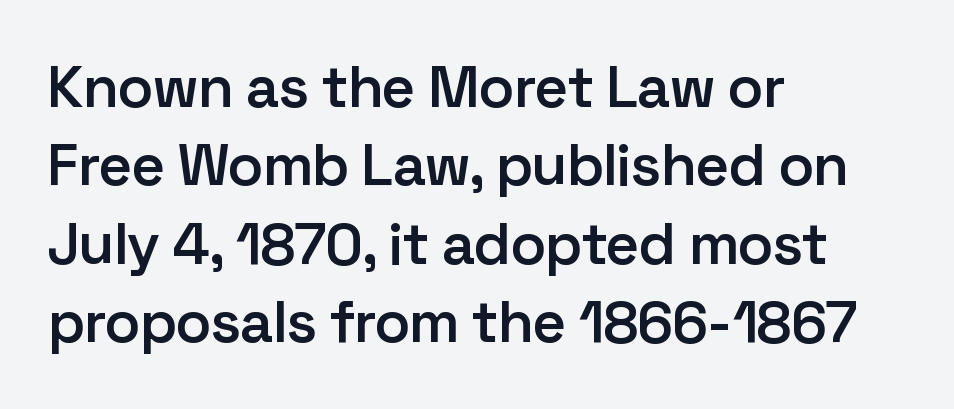
Q: Is the text bold? A: Semi-bold.
Q: Is the text italic (slanted)? A: No, it is upright.
Q: Is the typeface a serif or a sans-serif typeface? A: Sans-serif.
Q: Is the text underlined? A: No.
Q: How is the paragraph aligned? A: Left-aligned.
Q: Is the spacing between letters normal or unusually wide? A: Normal.
Q: Is the spacing between lines tight, normal or loose? A: Normal.
Q: Width (condensed, normal, or wide)? A: Normal.
Q: Stroke contrast? A: Low.
Q: x-height? A: Medium.
Q: Monospaced? A: No.
